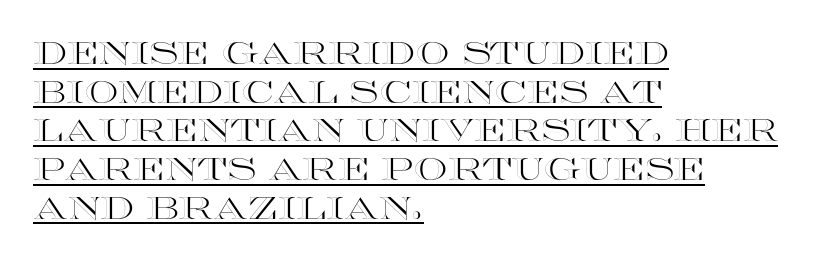
Q: Is the text italic (slanted)? A: No, it is upright.
Q: Is the text underlined? A: Yes.
Q: How is the paragraph aligned? A: Left-aligned.
Q: Is the spacing between letters normal or unusually wide? A: Normal.
Q: Is the spacing between lines tight, normal or loose? A: Normal.
Q: Width (condensed, normal, or wide)? A: Wide.
Q: x-height? A: Large.
Q: Monospaced? A: No.
